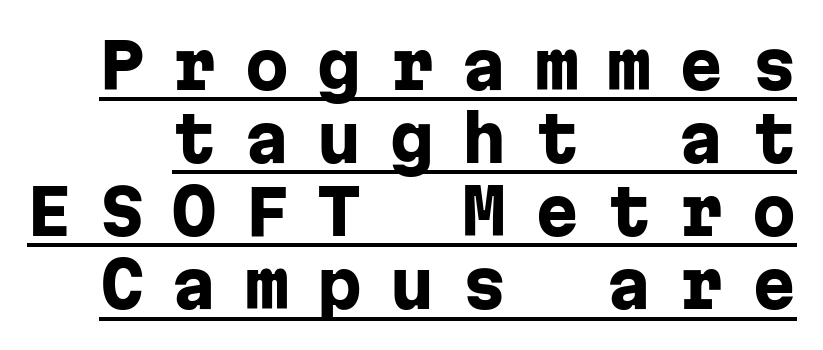
The image shows 63 px heavy sans-serif type, upright, monospaced; set line spacing 1.16x, unusually wide letter spacing (+0.45 em), underlined; low stroke contrast and a medium x-height.
